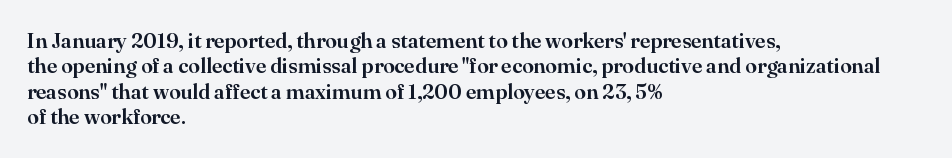
{"italic": "no", "underline": "no", "align": "left", "line_spacing_ratio": 1.21, "letter_spacing": "normal", "letter_spacing_em": 0.0, "glyph_px": 21}
